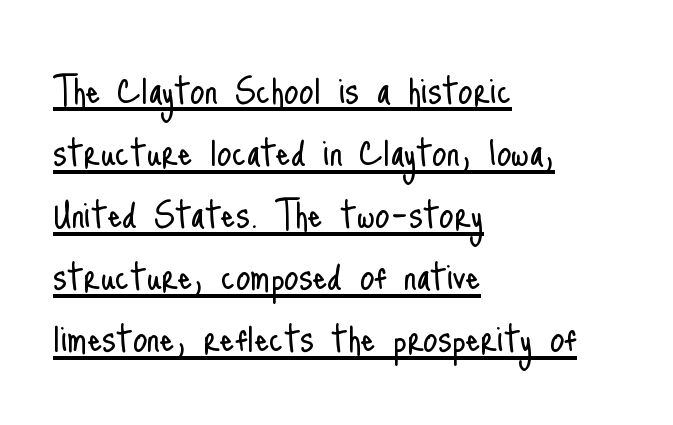
{"serif": "no", "italic": "no", "bold": "no", "weight": "light", "width": "condensed", "stroke_contrast": "low", "x_height": "small", "monospaced": "no", "underline": "yes", "align": "left", "line_spacing": "normal", "line_spacing_ratio": 1.35, "letter_spacing": "normal", "letter_spacing_em": 0.0, "glyph_px": 46}
